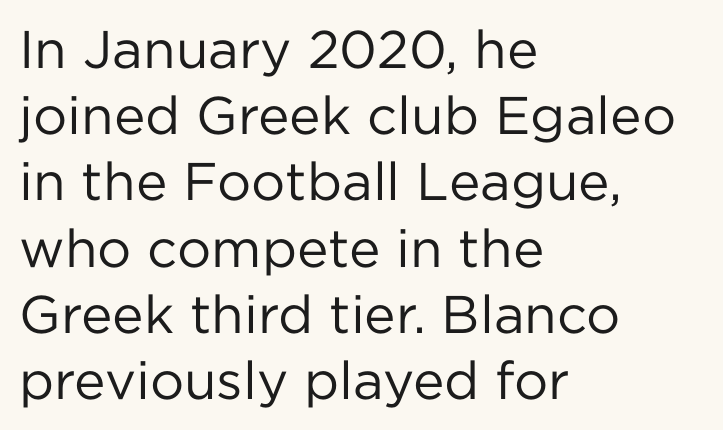
Q: Is the text bold? A: No.
Q: Is the text italic (slanted)? A: No, it is upright.
Q: Is the typeface a serif or a sans-serif typeface? A: Sans-serif.
Q: Is the text underlined? A: No.
Q: How is the paragraph aligned? A: Left-aligned.
Q: Is the spacing between letters normal or unusually wide? A: Normal.
Q: Is the spacing between lines tight, normal or loose? A: Normal.
Q: Width (condensed, normal, or wide)? A: Normal.
Q: Stroke contrast? A: Low.
Q: x-height? A: Medium.
Q: Monospaced? A: No.
